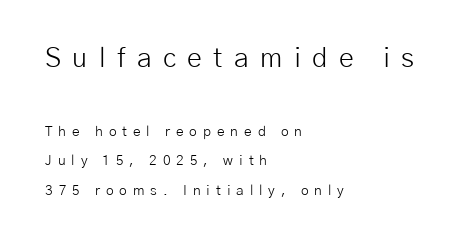
{"italic": "no", "bold": "no", "underline": "no", "align": "left", "line_spacing": "loose", "line_spacing_ratio": 2.11, "letter_spacing": "wide", "letter_spacing_em": 0.42, "larger_block": "first", "size_ratio": 1.93, "glyph_px": 27}
